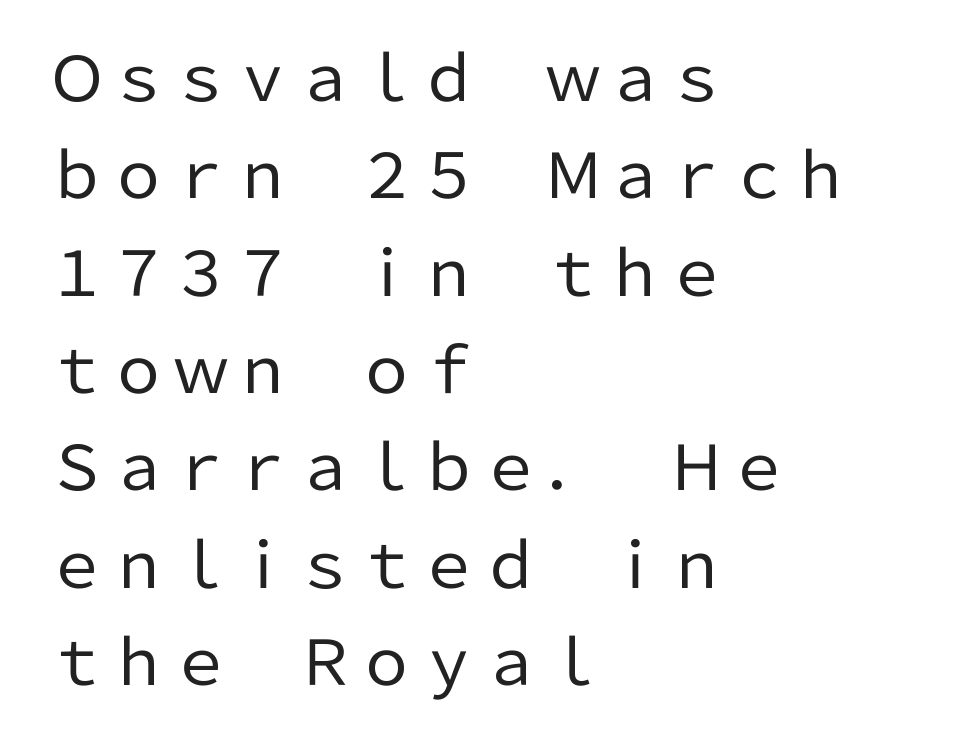
The image shows 62 px regular-weight sans-serif type, upright; set left-aligned, normal line spacing (1.57x), normal letter spacing, not underlined; low stroke contrast and a medium x-height.
